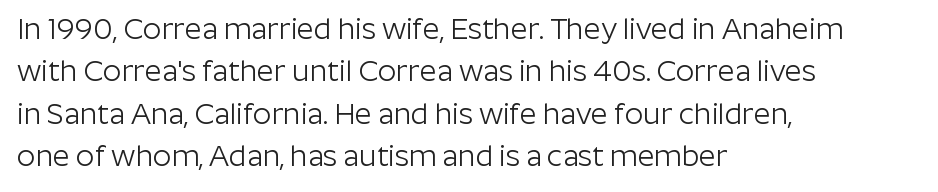
Q: Is the text bold? A: No.
Q: Is the text italic (slanted)? A: No, it is upright.
Q: Is the typeface a serif or a sans-serif typeface? A: Sans-serif.
Q: Is the text underlined? A: No.
Q: How is the paragraph aligned? A: Left-aligned.
Q: Is the spacing between letters normal or unusually wide? A: Normal.
Q: Is the spacing between lines tight, normal or loose? A: Normal.
Q: Width (condensed, normal, or wide)? A: Normal.
Q: Stroke contrast? A: Low.
Q: x-height? A: Medium.
Q: Monospaced? A: No.
